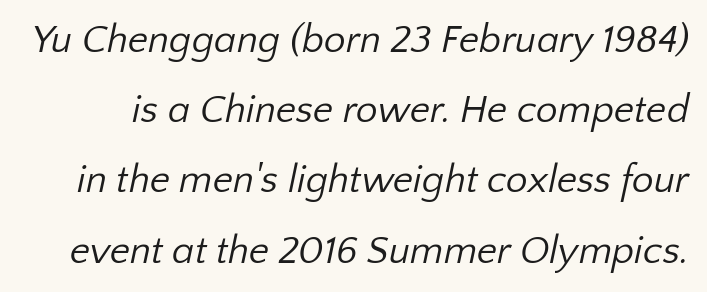
The image shows 39 px regular-weight sans-serif type; set line spacing 1.8x, normal letter spacing, not underlined; low stroke contrast and a medium x-height.
